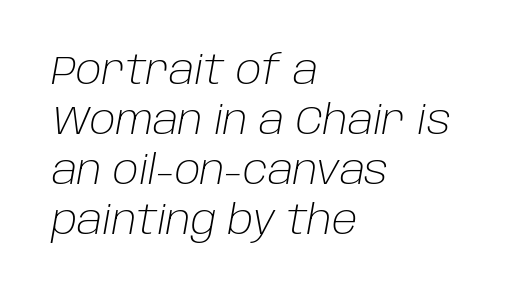
Line beginnings align vertically; line endings do not. This rendering features lettering with no underline. Weight: regular or lighter. This is oblique type, the kind used for emphasis or titles. This block has exactly the height ordinary leading produces. Each letter keeps its own natural width here, so spacing adapts to shape.
